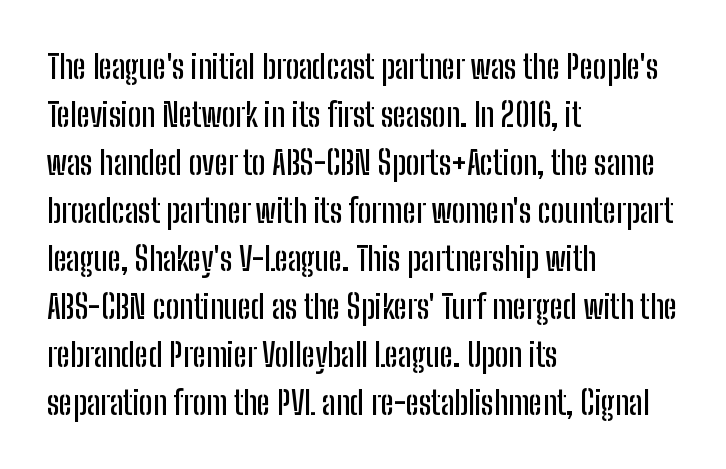
The image shows 32 px condensed sans-serif type, upright; set left-aligned, normal line spacing (1.5x), normal letter spacing, not underlined; low stroke contrast and a medium x-height.
